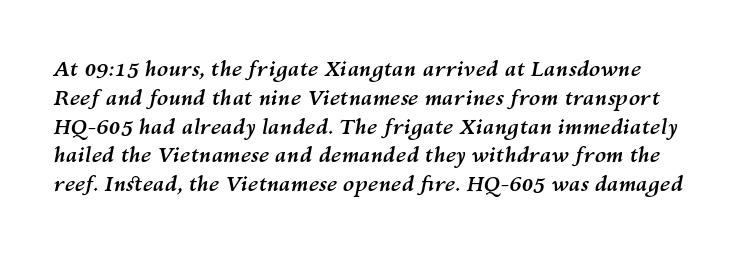
The image shows 21 px bold type, italic (leaning right); set normal line spacing (1.37x), normal letter spacing, not underlined.
